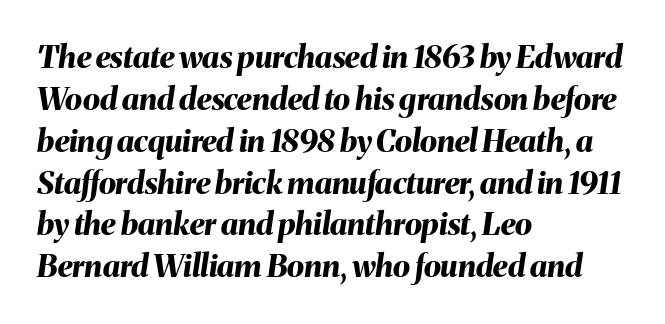
The image shows 31 px bold type, italic (leaning right); set left-aligned, normal line spacing (1.35x), normal letter spacing, not underlined; medium stroke contrast and a medium x-height.
